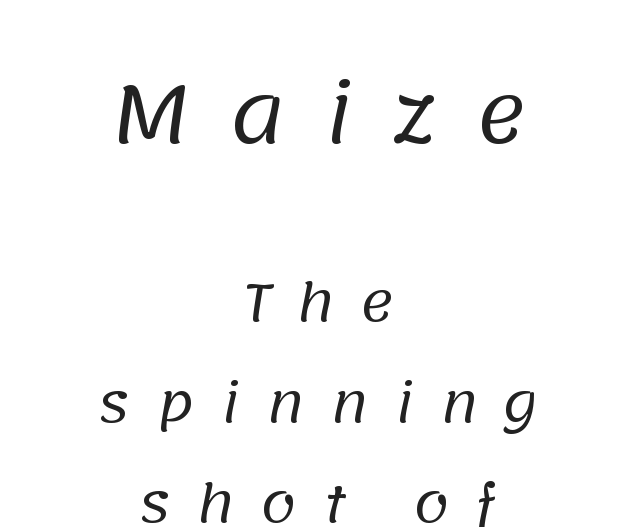
Q: Is the text bold? A: No.
Q: Is the typeface a serif or a sans-serif typeface? A: Sans-serif.
Q: Is the text underlined? A: No.
Q: How is the paragraph aligned? A: Centered.
Q: Is the spacing between letters normal or unusually wide? A: Unusually wide.
Q: Is the spacing between lines tight, normal or loose? A: Loose.
Q: Which block of text is set in a larger size, the first (top) or the second (bottom)? A: The first (top) one.
Q: Width (condensed, normal, or wide)? A: Normal.
Q: Stroke contrast? A: Low.
Q: x-height? A: Large.
Q: Monospaced? A: No.
